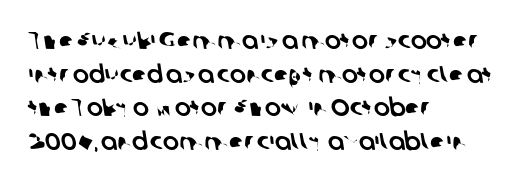
Anything drawn beneath the words? Only blank space. Horizontal bands of white between lines are of average thickness. Compared with typical body copy, the letter spacing here is the same. The setting favours the left margin, as ordinary paragraphs usually do.
